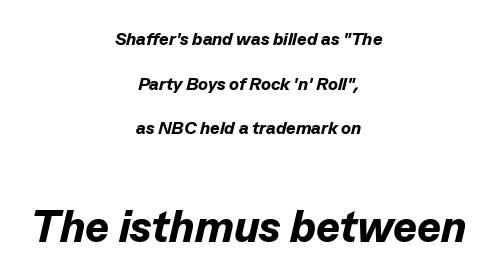
Words appear dense and cohesive because spacing is normal. Whoever set this made the second block the dominant, larger element. The passage shown is not underscored anywhere. Is this a fixed-width face? No — the glyphs have proportional, varying widths.
